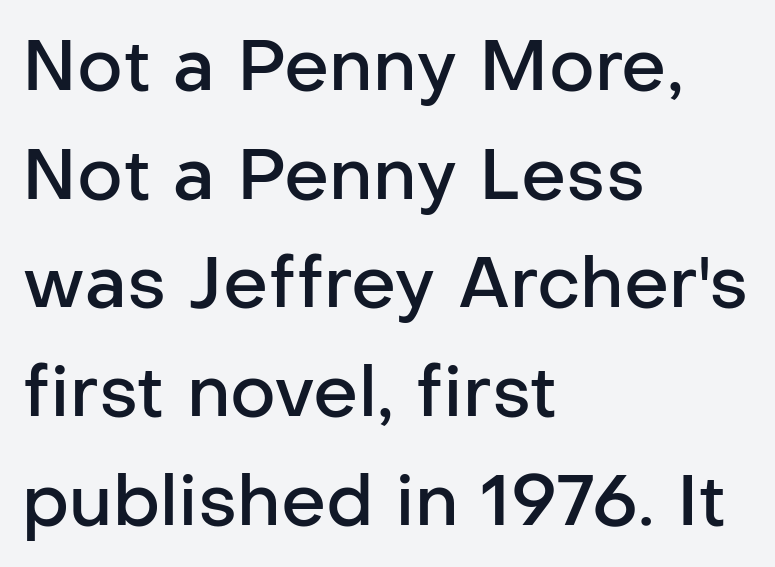
{"serif": "no", "italic": "no", "bold": "semi", "weight": "semibold", "width": "normal", "stroke_contrast": "low", "x_height": "medium", "monospaced": "no", "underline": "no", "align": "left", "line_spacing": "normal", "line_spacing_ratio": 1.53, "letter_spacing": "normal", "letter_spacing_em": 0.0, "glyph_px": 71}
